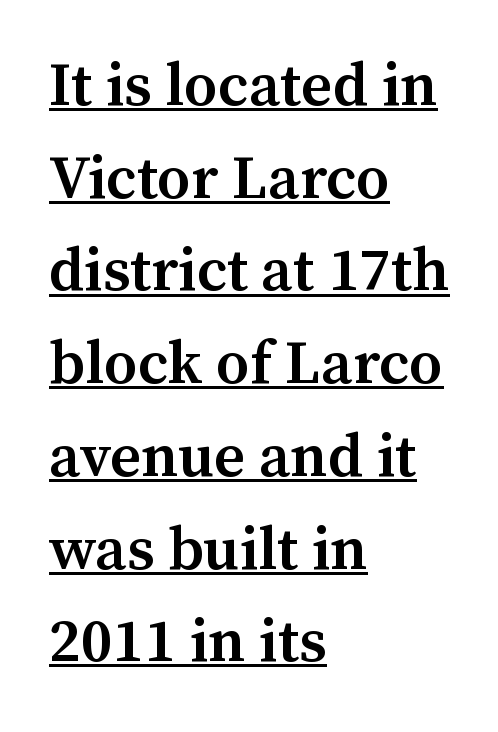
Q: Is the text bold? A: Semi-bold.
Q: Is the text italic (slanted)? A: No, it is upright.
Q: Is the typeface a serif or a sans-serif typeface? A: Serif.
Q: Is the text underlined? A: Yes.
Q: How is the paragraph aligned? A: Left-aligned.
Q: Is the spacing between letters normal or unusually wide? A: Normal.
Q: Is the spacing between lines tight, normal or loose? A: Normal.
Q: Width (condensed, normal, or wide)? A: Normal.
Q: Stroke contrast? A: Medium.
Q: x-height? A: Medium.
Q: Monospaced? A: No.
